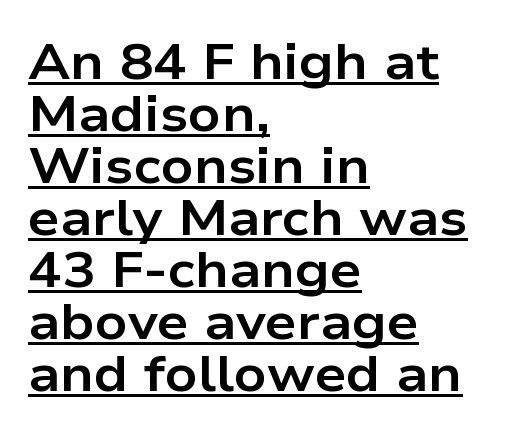
The image shows 50 px bold, wide sans-serif type, upright; set left-aligned, tight line spacing (1.04x), normal letter spacing, underlined; low stroke contrast and a medium x-height.
